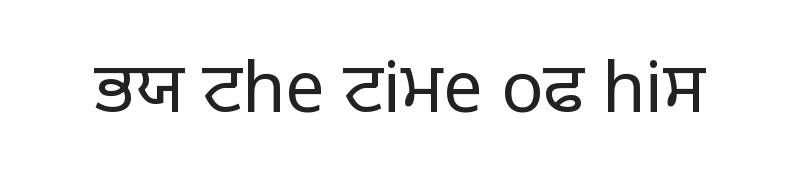
The image shows 70 px light sans-serif type, upright; set normal letter spacing, not underlined; low stroke contrast and a large x-height.
